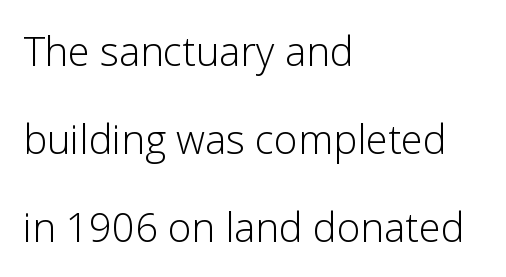
Q: Is the text bold? A: No.
Q: Is the text italic (slanted)? A: No, it is upright.
Q: Is the typeface a serif or a sans-serif typeface? A: Sans-serif.
Q: Is the text underlined? A: No.
Q: How is the paragraph aligned? A: Left-aligned.
Q: Is the spacing between letters normal or unusually wide? A: Normal.
Q: Is the spacing between lines tight, normal or loose? A: Loose.
Q: Width (condensed, normal, or wide)? A: Normal.
Q: Stroke contrast? A: Low.
Q: x-height? A: Medium.
Q: Monospaced? A: No.
